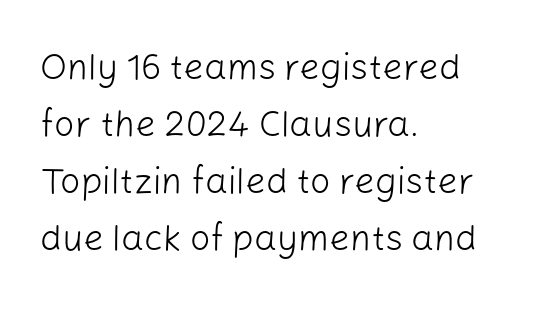
The image shows 36 px light sans-serif type, upright; set left-aligned, normal line spacing (1.58x), normal letter spacing, not underlined; low stroke contrast and a medium x-height.
